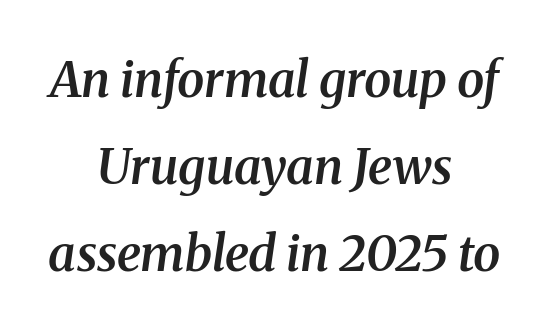
Q: Is the text bold? A: Semi-bold.
Q: Is the text italic (slanted)? A: Yes, it leans right by about 8 degrees.
Q: Is the typeface a serif or a sans-serif typeface? A: Serif.
Q: Is the text underlined? A: No.
Q: How is the paragraph aligned? A: Centered.
Q: Is the spacing between letters normal or unusually wide? A: Normal.
Q: Width (condensed, normal, or wide)? A: Normal.
Q: Stroke contrast? A: Medium.
Q: x-height? A: Medium.
Q: Monospaced? A: No.
